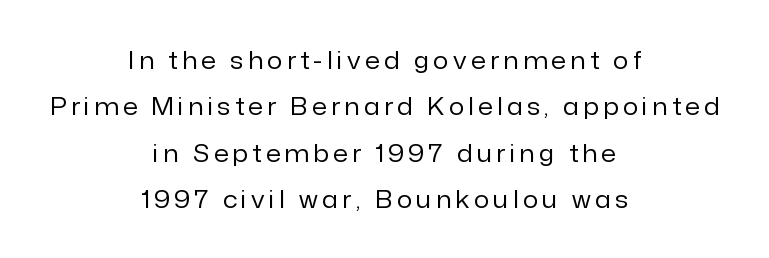
The image shows 24 px text type, upright; set centered, loose line spacing (1.93x), not underlined.
